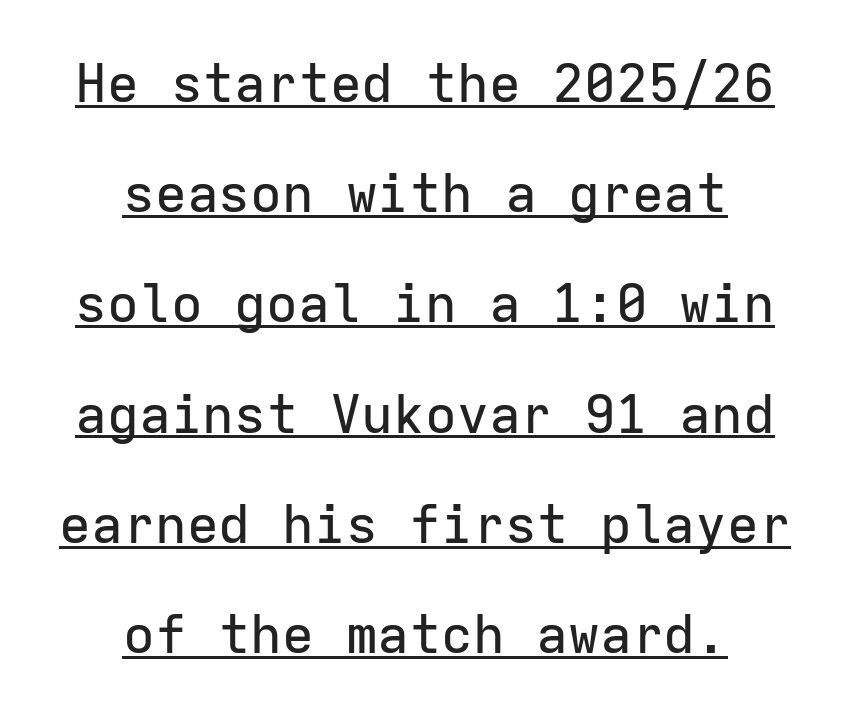
Q: Is the text italic (slanted)? A: No, it is upright.
Q: Is the typeface a serif or a sans-serif typeface? A: Sans-serif.
Q: Is the text underlined? A: Yes.
Q: How is the paragraph aligned? A: Centered.
Q: Is the spacing between letters normal or unusually wide? A: Normal.
Q: Is the spacing between lines tight, normal or loose? A: Loose.
Q: Width (condensed, normal, or wide)? A: Normal.
Q: Stroke contrast? A: Low.
Q: x-height? A: Medium.
Q: Monospaced? A: Yes.
